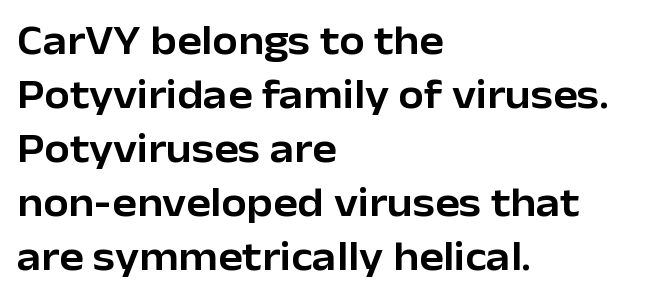
{"serif": "no", "italic": "no", "width": "normal", "stroke_contrast": "low", "x_height": "medium", "monospaced": "no", "underline": "no", "align": "left", "line_spacing": "normal", "line_spacing_ratio": 1.32, "letter_spacing": "normal", "letter_spacing_em": 0.0, "glyph_px": 41}
